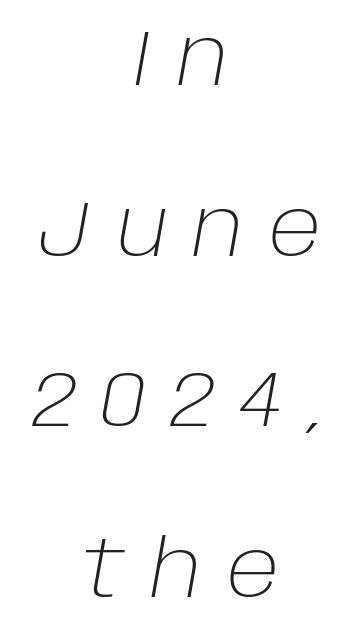
The image shows 79 px light type, italic (leaning right); set centered, loose line spacing (2.16x), unusually wide letter spacing (+0.32 em), not underlined; low stroke contrast and a large x-height.
